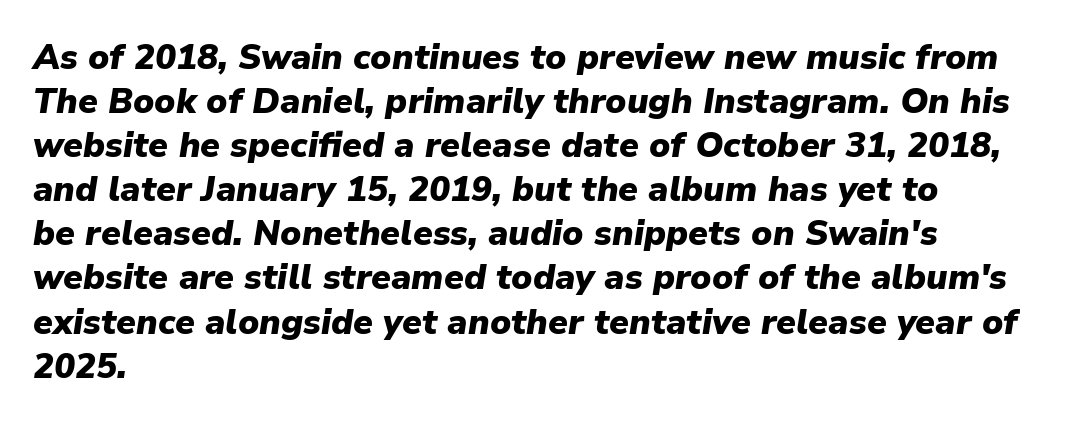
Q: Is the text bold? A: Yes.
Q: Is the text italic (slanted)? A: Yes, it leans right by about 9 degrees.
Q: Is the text underlined? A: No.
Q: How is the paragraph aligned? A: Left-aligned.
Q: Is the spacing between letters normal or unusually wide? A: Normal.
Q: Is the spacing between lines tight, normal or loose? A: Normal.
Q: Width (condensed, normal, or wide)? A: Normal.
Q: Stroke contrast? A: Low.
Q: x-height? A: Medium.
Q: Monospaced? A: No.
